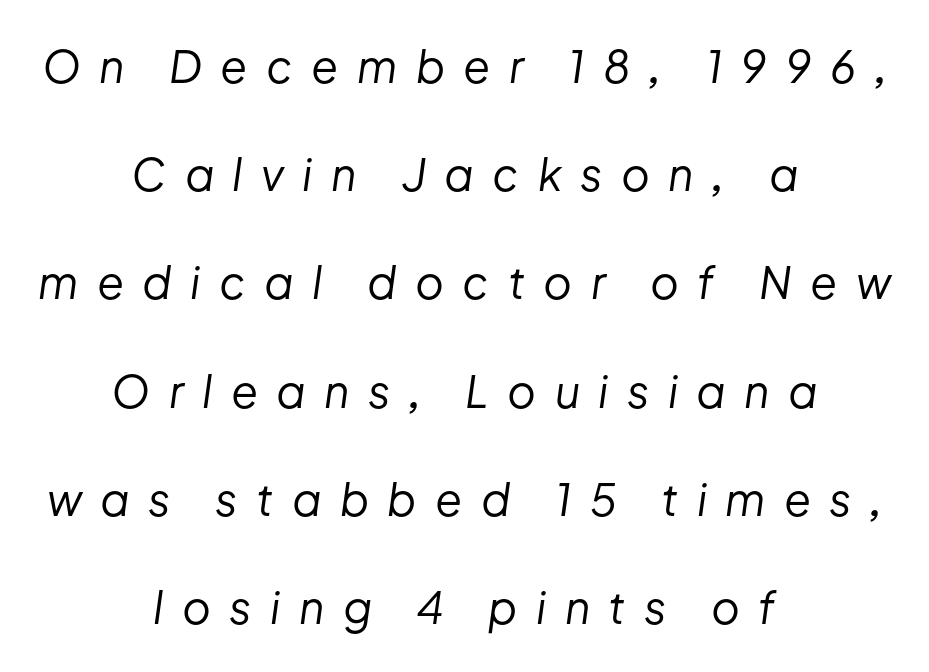
Q: Is the text bold? A: No.
Q: Is the text italic (slanted)? A: Yes, it leans right by about 8 degrees.
Q: Is the text underlined? A: No.
Q: How is the paragraph aligned? A: Centered.
Q: Is the spacing between letters normal or unusually wide? A: Unusually wide.
Q: Is the spacing between lines tight, normal or loose? A: Loose.
Q: Width (condensed, normal, or wide)? A: Normal.
Q: Stroke contrast? A: Low.
Q: x-height? A: Medium.
Q: Monospaced? A: No.
